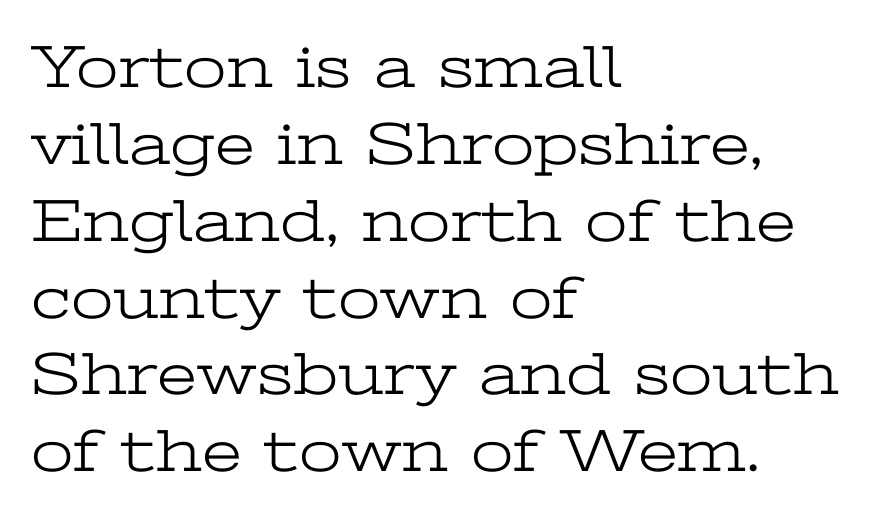
{"serif": "yes", "italic": "no", "bold": "no", "weight": "light", "width": "wide", "stroke_contrast": "low", "x_height": "medium", "monospaced": "no", "underline": "no", "align": "left", "line_spacing": "normal", "line_spacing_ratio": 1.26, "letter_spacing": "normal", "letter_spacing_em": 0.0, "glyph_px": 61}
